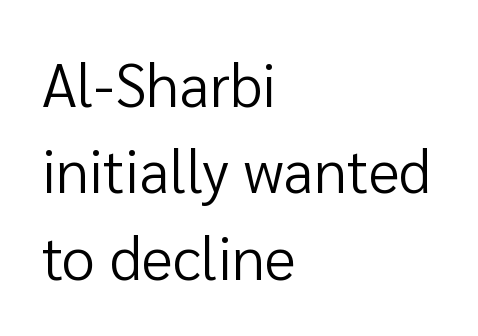
{"serif": "no", "italic": "no", "bold": "no", "weight": "regular", "width": "normal", "stroke_contrast": "low", "x_height": "medium", "monospaced": "no", "underline": "no", "align": "left", "line_spacing": "normal", "line_spacing_ratio": 1.44, "letter_spacing": "normal", "letter_spacing_em": 0.0, "glyph_px": 60}
